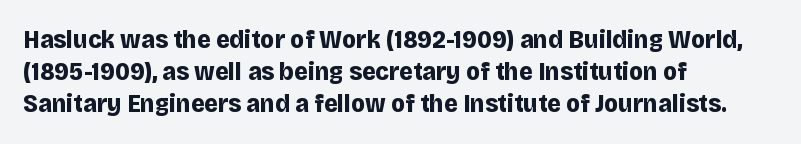
Descenders hang freely into open space. Rendered with straight, roman letterforms. The strokes are fattened all the way to bold. This rendering uses left alignment, leaving the right contour irregular.
